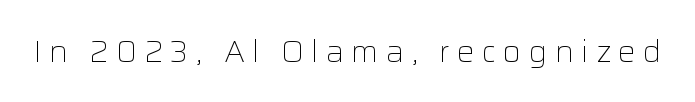
{"serif": "no", "italic": "no", "bold": "no", "weight": "light", "width": "normal", "stroke_contrast": "low", "x_height": "medium", "monospaced": "no", "underline": "no", "letter_spacing": "wide", "letter_spacing_em": 0.24, "glyph_px": 31}
